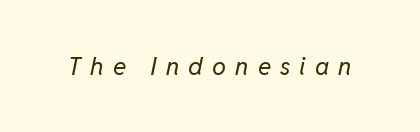
{"italic": "yes", "lean": "right", "slant_degrees": 11, "bold": "no", "underline": "no", "letter_spacing": "wide", "letter_spacing_em": 0.36, "glyph_px": 25}
